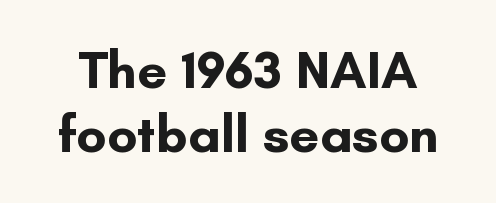
Letterform terminals end flat and unadorned throughout the passage. Between one letter and the next there's only the usual sliver of space. Ordinary non-slanted type is in use. Students, this is bold: see how much ink each stroke carries. This sample has the flowing, uneven cadence of proportional lettering. Bare-footed words on every line.
